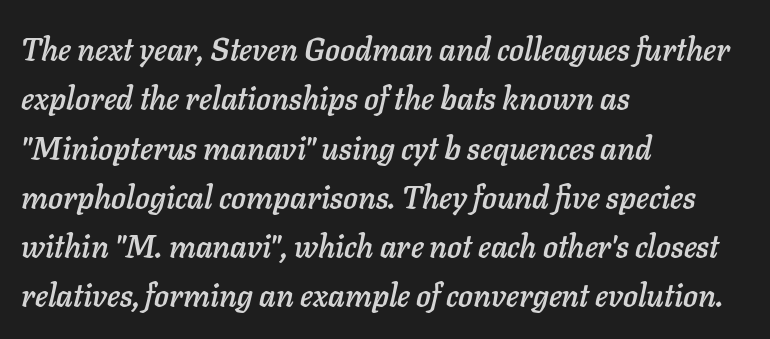
{"italic": "yes", "lean": "right", "slant_degrees": 11, "width": "normal", "stroke_contrast": "low", "x_height": "medium", "monospaced": "no", "underline": "no", "align": "left", "line_spacing": "normal", "line_spacing_ratio": 1.59, "letter_spacing": "normal", "letter_spacing_em": 0.0, "glyph_px": 31}
